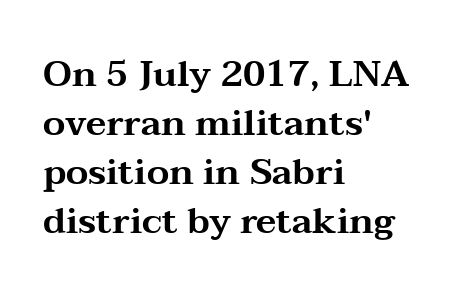
Check where the strokes stop: tiny serifs finish them off. Alignment: flush left. Tracking value appears to be zero — textbook default spacing. Is this a fixed-width face? No — the glyphs have proportional, varying widths. Baseline-to-baseline distance is the conventional proportion of letter height.
